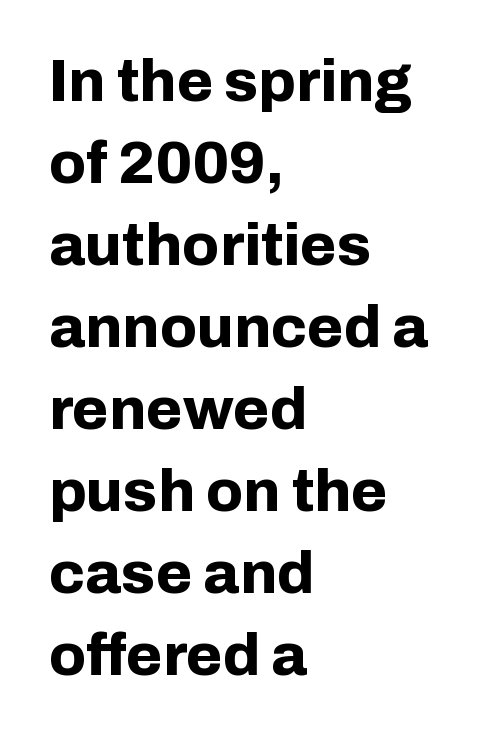
The image shows 59 px bold sans-serif type, upright; set left-aligned, normal line spacing (1.39x), normal letter spacing, not underlined; low stroke contrast and a medium x-height.
